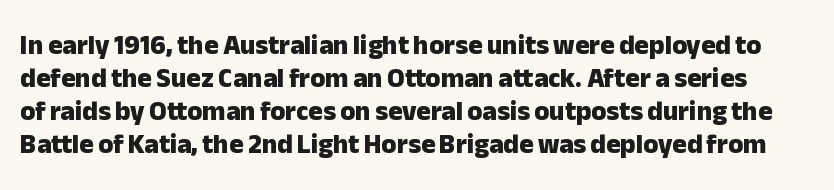
The image shows 27 px bold type, upright; set line spacing 1.22x, normal letter spacing, not underlined.
